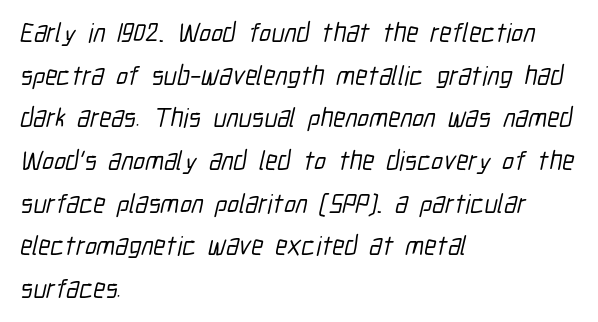
Q: Is the text underlined? A: No.
Q: How is the paragraph aligned? A: Left-aligned.
Q: Is the spacing between letters normal or unusually wide? A: Normal.
Q: Is the spacing between lines tight, normal or loose? A: Normal.
